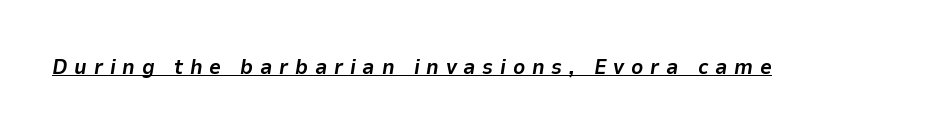
{"italic": "yes", "lean": "right", "slant_degrees": 9, "bold": "yes", "underline": "yes", "letter_spacing": "wide", "letter_spacing_em": 0.32, "glyph_px": 21}
